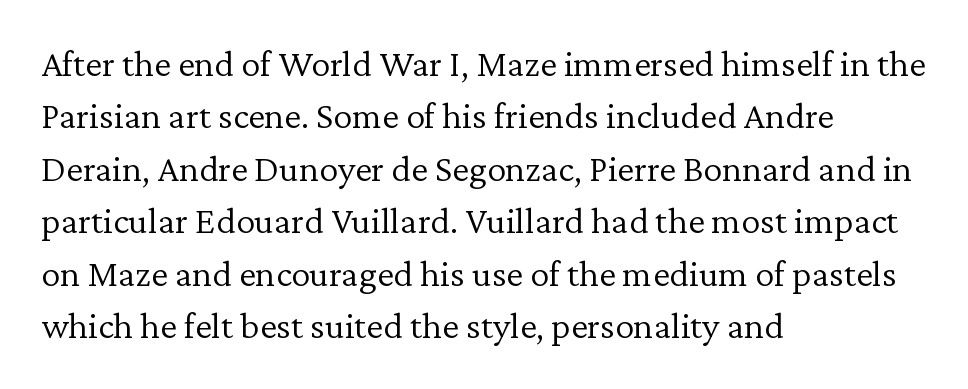
The image shows 38 px light serif type, upright; set left-aligned, normal line spacing (1.38x), normal letter spacing, not underlined; low stroke contrast and a medium x-height.
